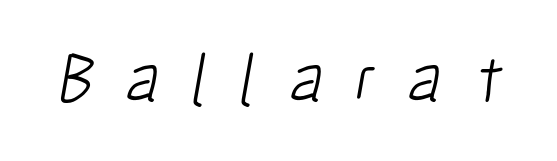
Caption: expanded tracking, letters set apart. Check the space under the baseline: it is left empty. These lines are composed in type without serifs. A typesetter would call this proportional, since set widths differ per character.
